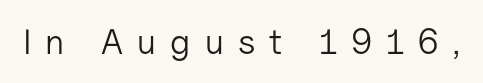
{"serif": "no", "italic": "no", "bold": "no", "weight": "light", "width": "normal", "stroke_contrast": "low", "x_height": "medium", "monospaced": "no", "underline": "no", "letter_spacing": "wide", "letter_spacing_em": 0.4, "glyph_px": 35}
